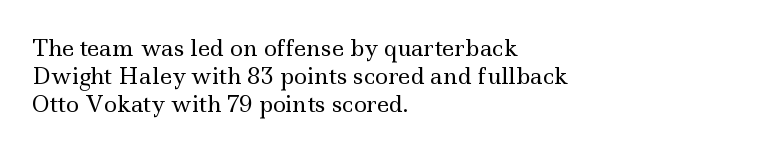
Q: Is the text bold? A: No.
Q: Is the text italic (slanted)? A: No, it is upright.
Q: Is the text underlined? A: No.
Q: How is the paragraph aligned? A: Left-aligned.
Q: Is the spacing between letters normal or unusually wide? A: Normal.
Q: Is the spacing between lines tight, normal or loose? A: Normal.
